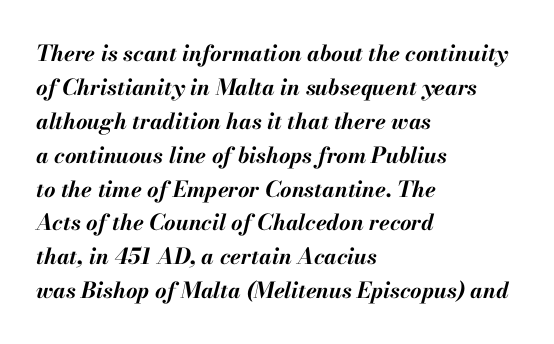
Observe the lean: these are italic letterforms. Nothing unusual about the tracking: characters are spaced as the font intends. The block of text has a typical density, with ordinary space between rows. Beneath every word, the page is bare. As a designer I'd log this as weight 700, bold.
